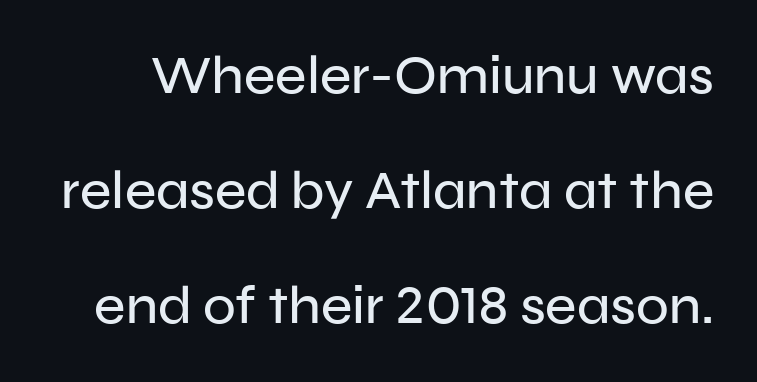
Q: Is the text italic (slanted)? A: No, it is upright.
Q: Is the typeface a serif or a sans-serif typeface? A: Sans-serif.
Q: Is the text underlined? A: No.
Q: Is the spacing between letters normal or unusually wide? A: Normal.
Q: Is the spacing between lines tight, normal or loose? A: Loose.
Q: Width (condensed, normal, or wide)? A: Normal.
Q: Stroke contrast? A: Low.
Q: x-height? A: Medium.
Q: Monospaced? A: No.
